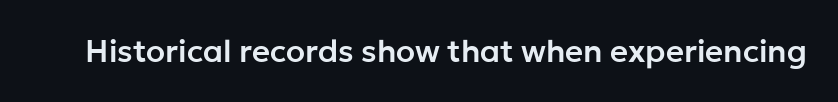
Italic? Not at all — the glyphs are vertical. Descender tails drop into unmarked territory. The glyphs in this specimen are sans serif. Spacing between characters is what you'd get straight out of the box.
